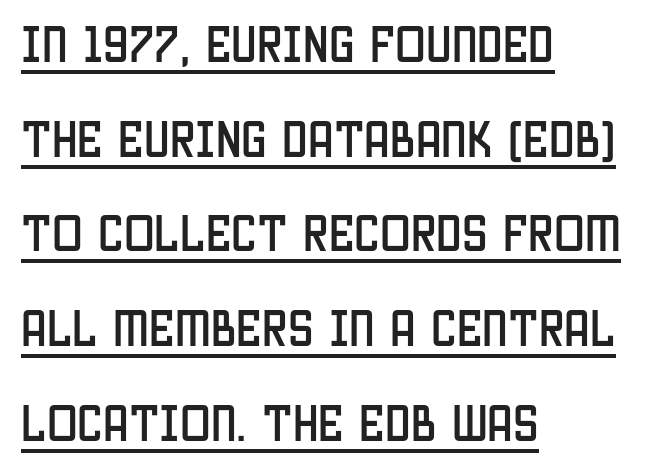
The image shows 41 px condensed sans-serif type, upright; set left-aligned, loose line spacing (2.31x), normal letter spacing, underlined; low stroke contrast and a large x-height.
